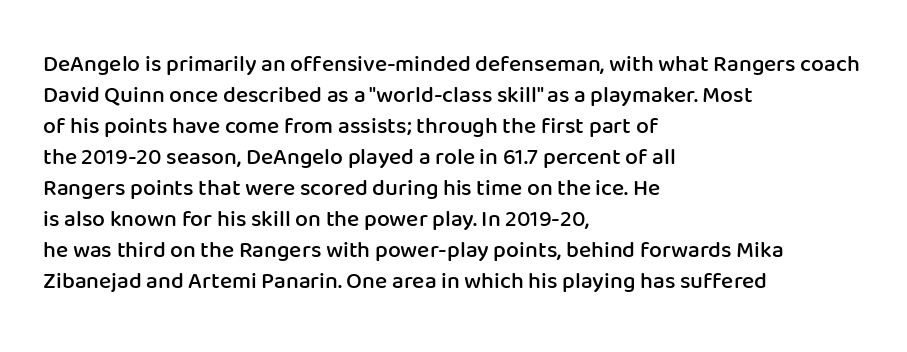
Q: Is the text bold? A: Semi-bold.
Q: Is the text italic (slanted)? A: No, it is upright.
Q: Is the text underlined? A: No.
Q: How is the paragraph aligned? A: Left-aligned.
Q: Is the spacing between letters normal or unusually wide? A: Normal.
Q: Is the spacing between lines tight, normal or loose? A: Normal.
